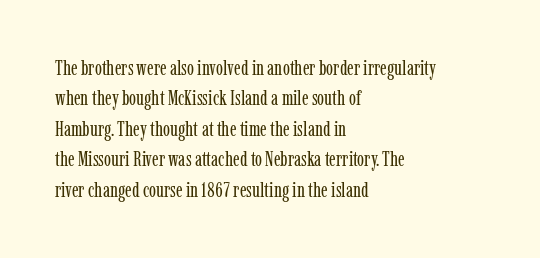
Letter spacing: default. Ink coverage per letter is moderate at most. The rag falls on the right side of this text block. Descenders are the only things crossing below the line. This block has exactly the height ordinary leading produces. This is the regular roman posture of the typeface.
